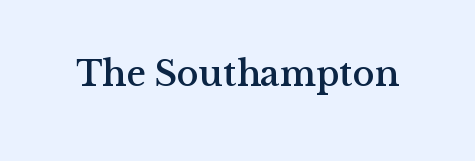
Q: Is the text italic (slanted)? A: No, it is upright.
Q: Is the typeface a serif or a sans-serif typeface? A: Serif.
Q: Is the text underlined? A: No.
Q: Is the spacing between letters normal or unusually wide? A: Normal.
Q: Width (condensed, normal, or wide)? A: Normal.
Q: Stroke contrast? A: Medium.
Q: x-height? A: Medium.
Q: Monospaced? A: No.
